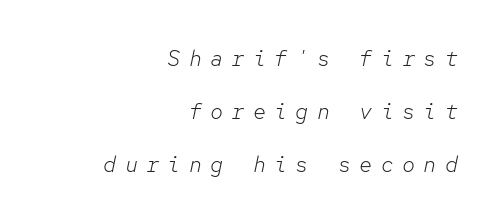
{"italic": "yes", "lean": "right", "slant_degrees": 12, "bold": "no", "underline": "no", "align": "right", "line_spacing": "loose", "line_spacing_ratio": 2.41, "letter_spacing": "wide", "letter_spacing_em": 0.37, "glyph_px": 22}
